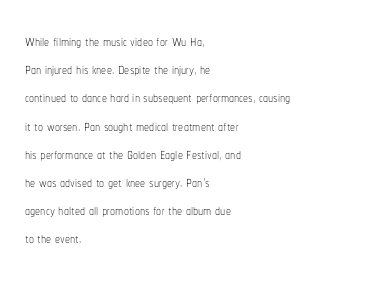
Q: Is the text bold? A: No.
Q: Is the text italic (slanted)? A: No, it is upright.
Q: Is the text underlined? A: No.
Q: How is the paragraph aligned? A: Left-aligned.
Q: Is the spacing between letters normal or unusually wide? A: Normal.
Q: Is the spacing between lines tight, normal or loose? A: Normal.
